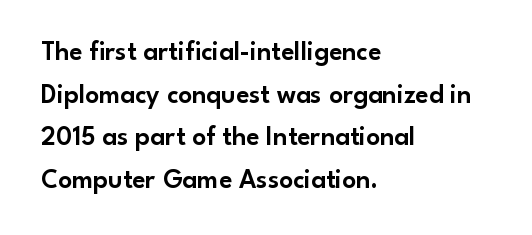
{"italic": "no", "underline": "no", "align": "left", "line_spacing": "normal", "line_spacing_ratio": 1.58, "letter_spacing": "normal", "letter_spacing_em": 0.0, "glyph_px": 27}
